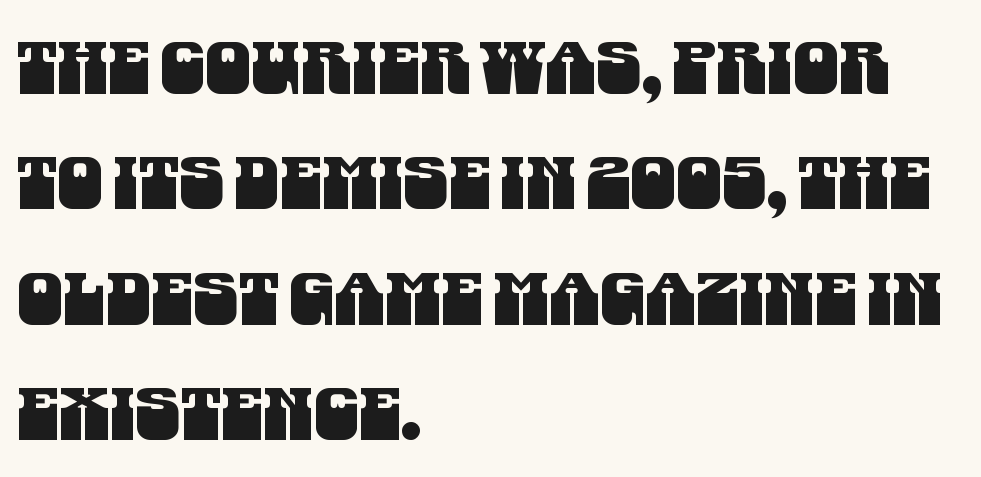
The image shows 73 px condensed sans-serif type; set left-aligned, normal line spacing (1.58x), normal letter spacing, not underlined; medium stroke contrast and a large x-height.
